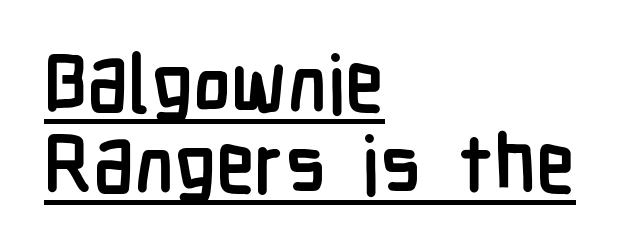
{"serif": "no", "italic": "no", "bold": "yes", "weight": "semibold", "width": "condensed", "stroke_contrast": "low", "x_height": "medium", "monospaced": "no", "underline": "yes", "align": "left", "line_spacing": "tight", "line_spacing_ratio": 1.01, "letter_spacing": "normal", "letter_spacing_em": 0.0, "glyph_px": 80}
